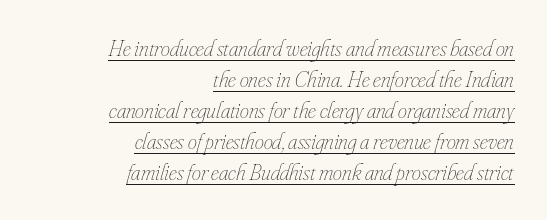
Horizontal alignment here is rightward, an uncommon choice for prose. The weight tops out at a normal text grade. The lettering is marked with a stroke running underneath it. The specimen reads as italic at a glance. These lines keep a tight, regular rhythm from letter to letter.
